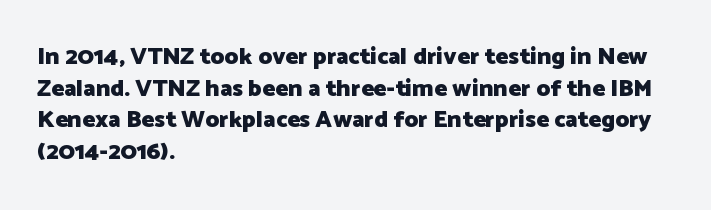
Honestly, the letter spacing is just normal — you wouldn't notice it. One glance says typical: line gaps are just what's usual. These lines stack with their left ends in a neat column. The type sits square on the baseline with zero lean. Descender tails drop into unmarked territory. How heavy is the stroke? Heavy — this is a bold.
